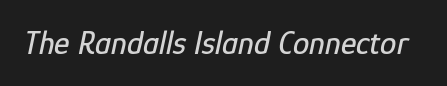
Q: Is the text italic (slanted)? A: Yes, it leans right by about 12 degrees.
Q: Is the text underlined? A: No.
Q: Is the spacing between letters normal or unusually wide? A: Normal.
Q: Width (condensed, normal, or wide)? A: Condensed.
Q: Stroke contrast? A: Low.
Q: x-height? A: Medium.
Q: Monospaced? A: No.
